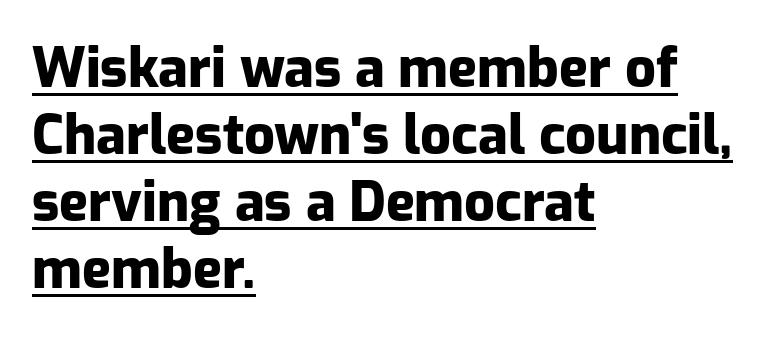
{"serif": "no", "italic": "no", "bold": "yes", "weight": "heavy", "width": "normal", "stroke_contrast": "low", "x_height": "medium", "monospaced": "no", "underline": "yes", "align": "left", "line_spacing_ratio": 1.24, "letter_spacing": "normal", "letter_spacing_em": 0.0, "glyph_px": 54}
